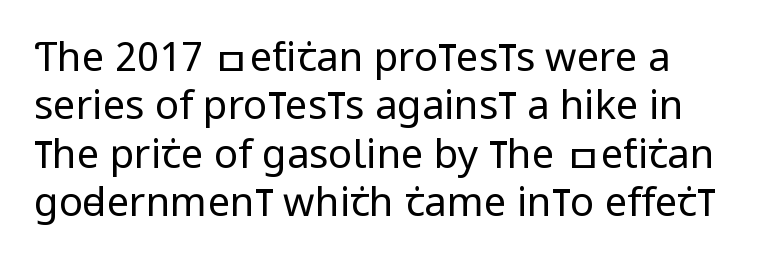
Each letter's strokes conclude bluntly, with no projecting serifs. The passage shown is not bold in any degree. These lines are rendered in a variable-pitch font. Reading down the block, your eye returns to a fixed left position each line.
